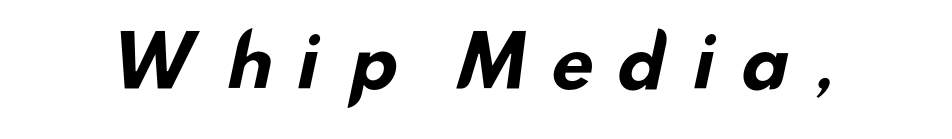
{"serif": "no", "bold": "yes", "weight": "bold", "width": "wide", "stroke_contrast": "low", "x_height": "small", "monospaced": "no", "underline": "no", "letter_spacing": "wide", "letter_spacing_em": 0.29, "glyph_px": 71}
